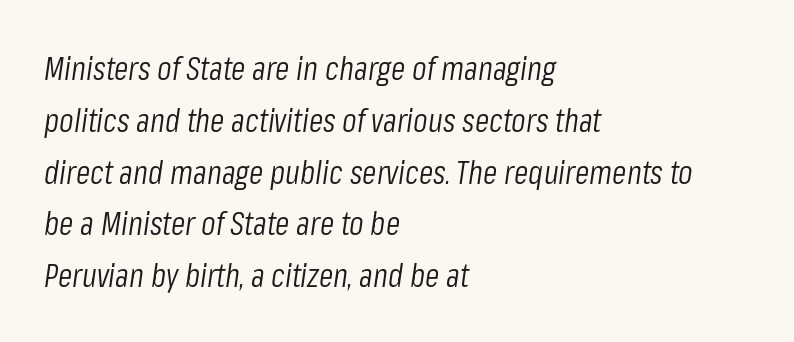
The image shows 33 px light, condensed type, italic (leaning right); set left-aligned, normal line spacing (1.57x), normal letter spacing, not underlined; low stroke contrast and a medium x-height.
